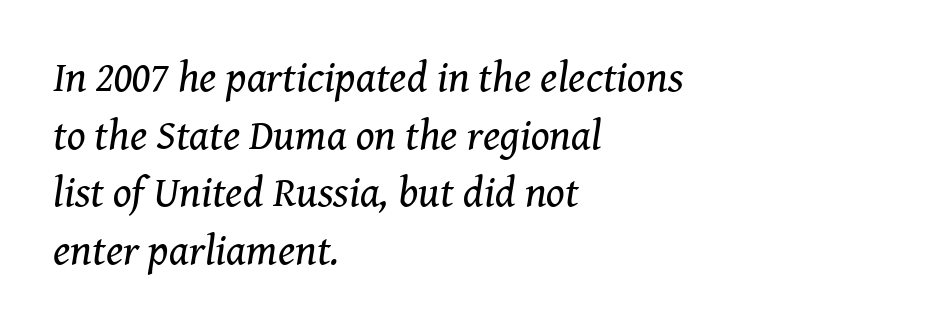
Old-style or modern, the face here clearly has serifs. The rag falls on the right side of this text block. Plain, unruled lines of type. The passage shown is not bold in any degree. Vertical spacing — default.
